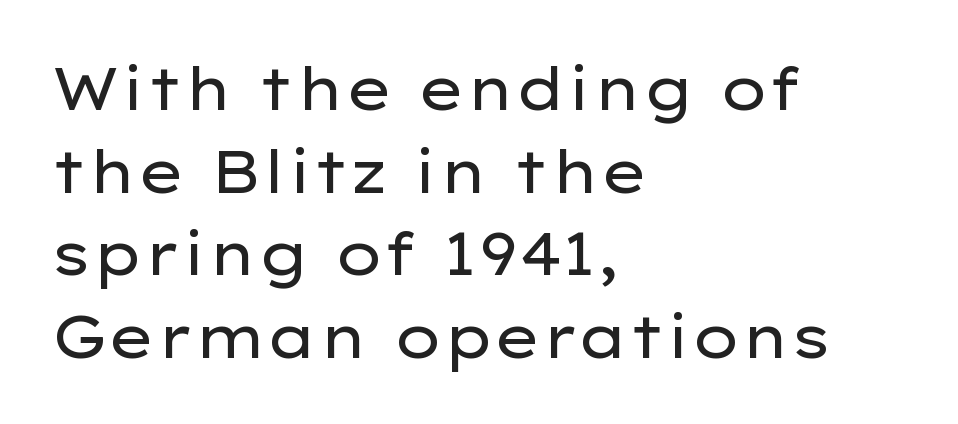
Q: Is the text bold? A: No.
Q: Is the text italic (slanted)? A: No, it is upright.
Q: Is the typeface a serif or a sans-serif typeface? A: Sans-serif.
Q: Is the text underlined? A: No.
Q: How is the paragraph aligned? A: Left-aligned.
Q: Is the spacing between letters normal or unusually wide? A: Normal.
Q: Is the spacing between lines tight, normal or loose? A: Normal.
Q: Width (condensed, normal, or wide)? A: Wide.
Q: Stroke contrast? A: Low.
Q: x-height? A: Medium.
Q: Monospaced? A: No.
